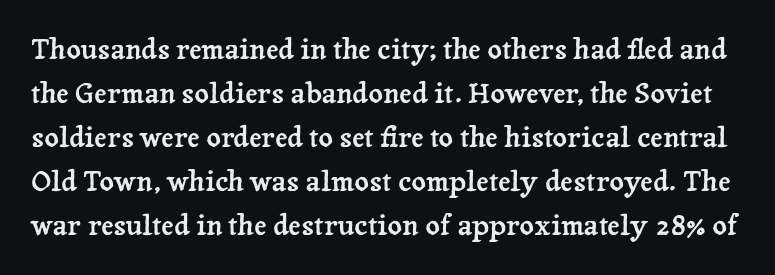
{"serif": "yes", "italic": "no", "width": "normal", "stroke_contrast": "low", "x_height": "medium", "monospaced": "no", "underline": "no", "line_spacing": "normal", "line_spacing_ratio": 1.57, "letter_spacing": "normal", "letter_spacing_em": 0.0, "glyph_px": 28}
